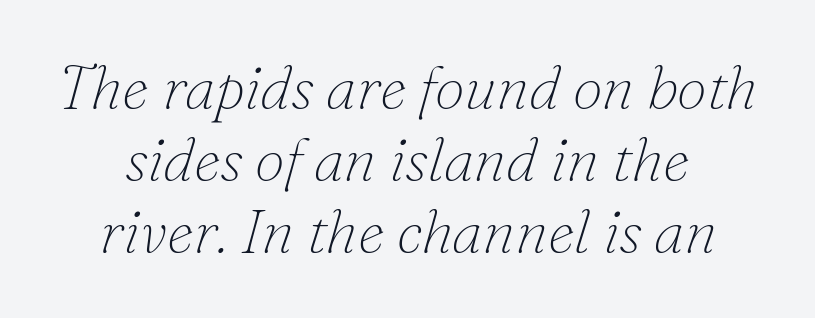
Posture: slanted. Check where the strokes stop: tiny serifs finish them off. The zone under the glyphs is completely vacant. The weight would be labelled regular, book, light, or lighter still. Caption: standard tracking, unaltered.
